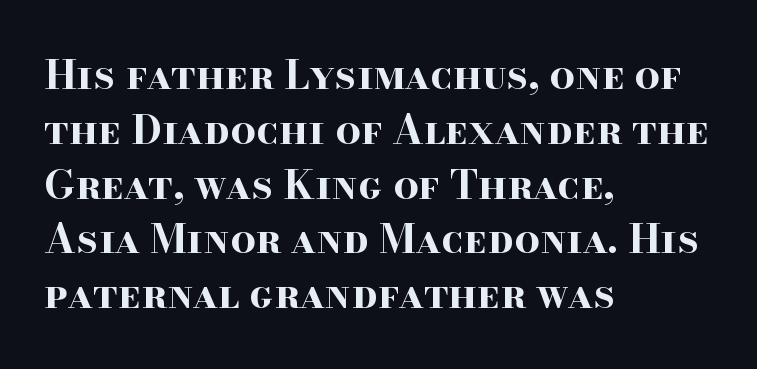
The image shows 40 px bold, wide serif type, upright; set left-aligned, normal line spacing (1.37x), normal letter spacing, not underlined; high stroke contrast and a small x-height.
